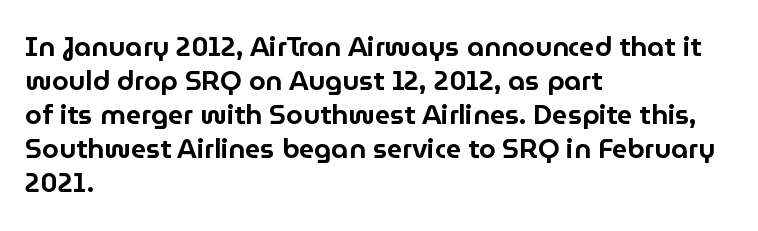
The image shows 27 px text type, upright; set left-aligned, normal line spacing (1.26x), normal letter spacing, not underlined.
